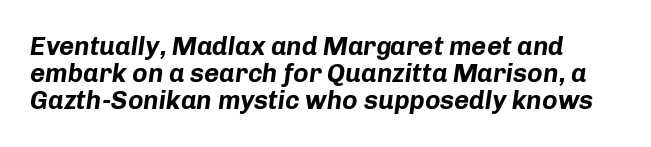
Slant detected: the letters are inclined. A bare baseline throughout the passage. The passage shown is emphatically bold. This sample uses plain, unmodified letter spacing. Very little white space separates one row of letters from the next.
